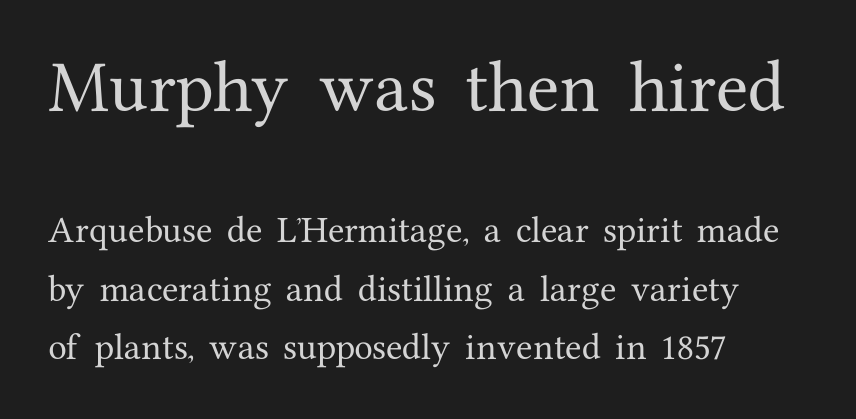
Quick note: underline off. Observe the serifs anchoring each vertical stroke in this sample. Quick note: not italic, upright. The typesetter chose a ragged-right arrangement here. The rendering keeps characters at their native spacing.
